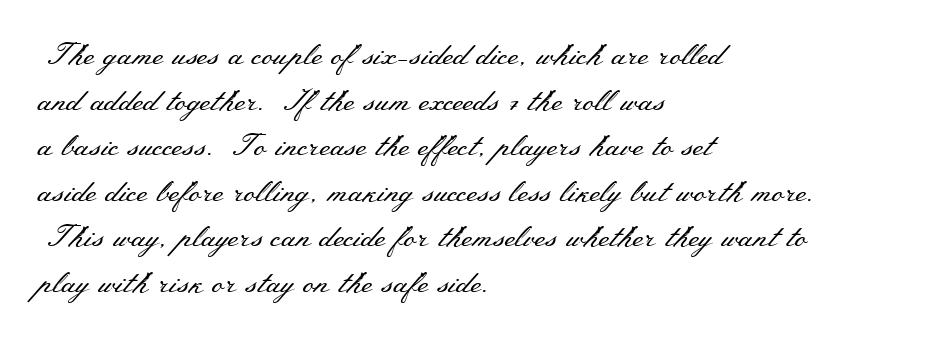
{"serif": "yes", "bold": "no", "weight": "regular", "width": "wide", "stroke_contrast": "medium", "x_height": "small", "monospaced": "no", "underline": "no", "align": "left", "line_spacing": "normal", "line_spacing_ratio": 1.52, "letter_spacing": "normal", "letter_spacing_em": 0.0, "glyph_px": 30}
